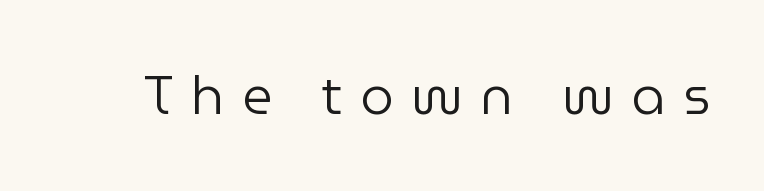
The image shows 53 px regular-weight sans-serif type, upright; set unusually wide letter spacing (+0.33 em), not underlined; low stroke contrast and a medium x-height.
